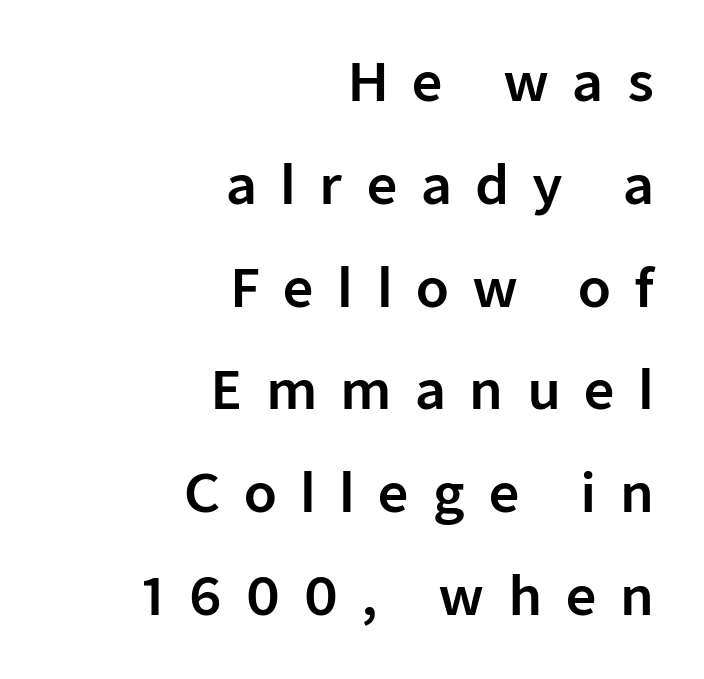
The image shows 53 px sans-serif type, upright; set right-aligned, loose line spacing (1.94x), unusually wide letter spacing (+0.44 em), not underlined; low stroke contrast and a medium x-height.
